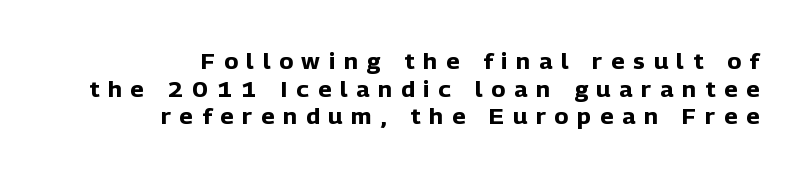
Letter spacing: wide. A flush-right, rag-left setting is used for this passage. Nope, not italic — everything's standing straight. You'd pick this weight for a headline — it's a proper bold.
